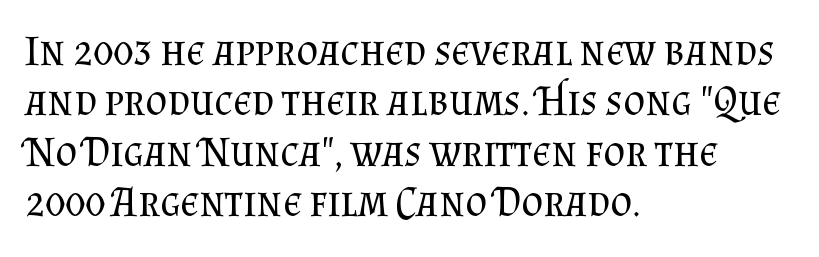
Q: Is the text bold? A: No.
Q: Is the text italic (slanted)? A: No, it is upright.
Q: Is the typeface a serif or a sans-serif typeface? A: Serif.
Q: Is the text underlined? A: No.
Q: How is the paragraph aligned? A: Left-aligned.
Q: Is the spacing between letters normal or unusually wide? A: Normal.
Q: Width (condensed, normal, or wide)? A: Normal.
Q: Stroke contrast? A: Medium.
Q: x-height? A: Small.
Q: Monospaced? A: No.
